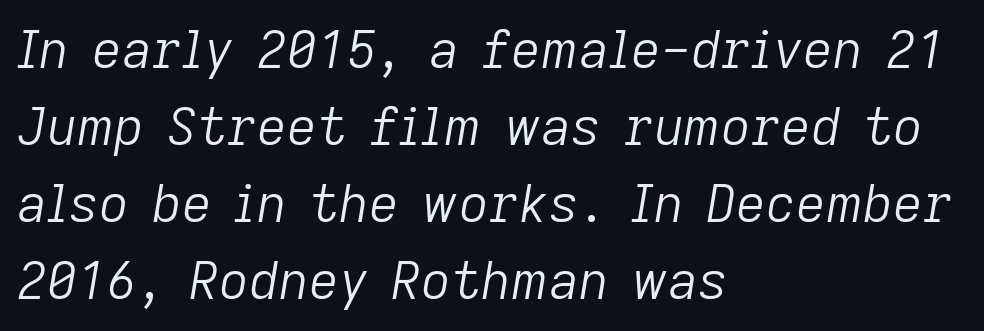
You could call the tracking neutral — neither tight nor loose. Character widths vary here, with narrow letters taking less room than wide ones. Bare-footed words on every line. The passage shown leans; its letterforms are oblique. The passage shown stacks its lines at a standard gap.
